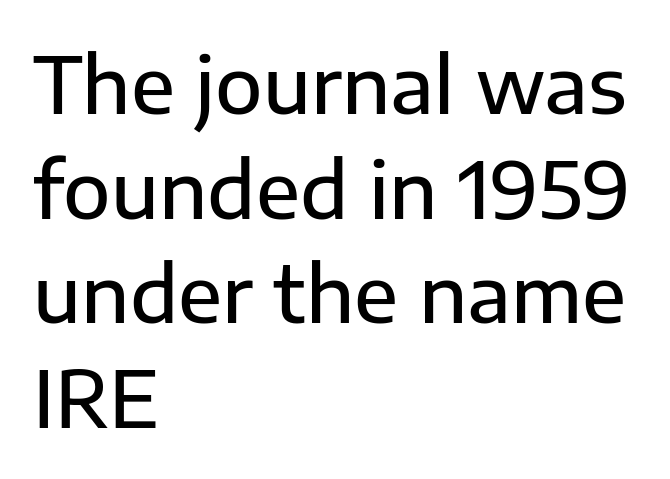
{"serif": "no", "italic": "no", "width": "normal", "stroke_contrast": "low", "x_height": "medium", "monospaced": "no", "underline": "no", "align": "left", "line_spacing": "normal", "line_spacing_ratio": 1.34, "letter_spacing": "normal", "letter_spacing_em": 0.0, "glyph_px": 78}
